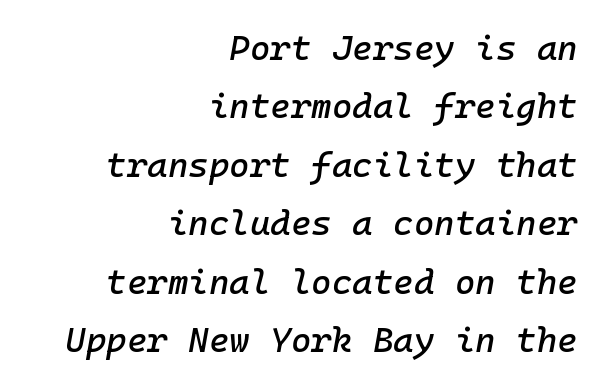
The image shows 35 px text type, italic (leaning right); set right-aligned, normal line spacing (1.67x), normal letter spacing, not underlined; low stroke contrast and a medium x-height.
